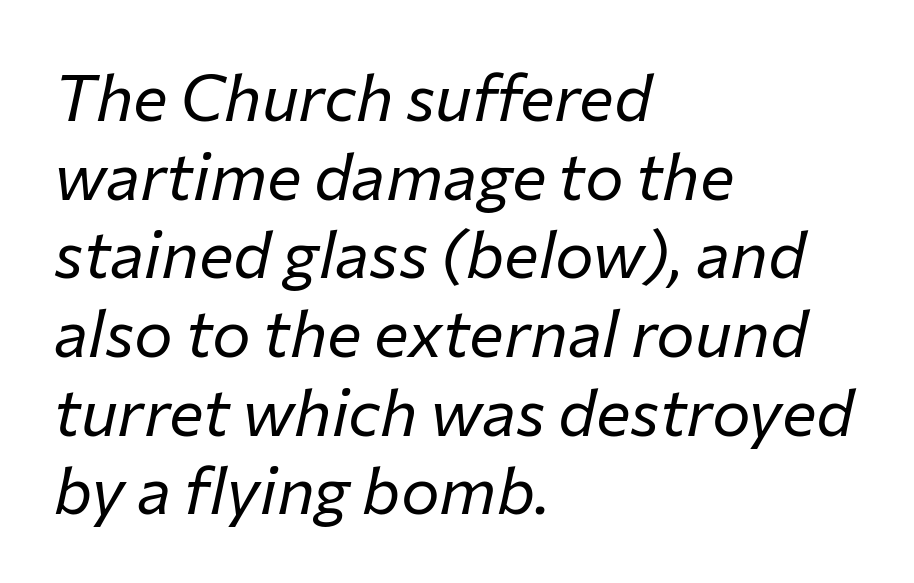
{"italic": "yes", "lean": "right", "slant_degrees": 12, "bold": "no", "weight": "regular", "width": "normal", "stroke_contrast": "low", "x_height": "medium", "monospaced": "no", "underline": "no", "align": "left", "line_spacing_ratio": 1.21, "letter_spacing": "normal", "letter_spacing_em": 0.0, "glyph_px": 65}
